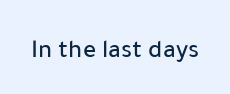
Is there any slant? The stems are plumb. Descenders are the only things crossing below the line. The line texture is even and compact thanks to regular tracking.
